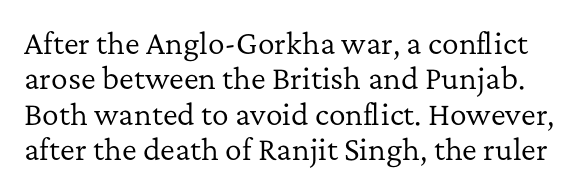
Look at the tracking — it's just the regular setting, nothing added. Unmarked baselines from the first word to the last. Honestly, the row spacing looks completely unremarkable. Is there any slant? The stems are plumb. Here the designer chose a conventional face with non-uniform glyph widths.
